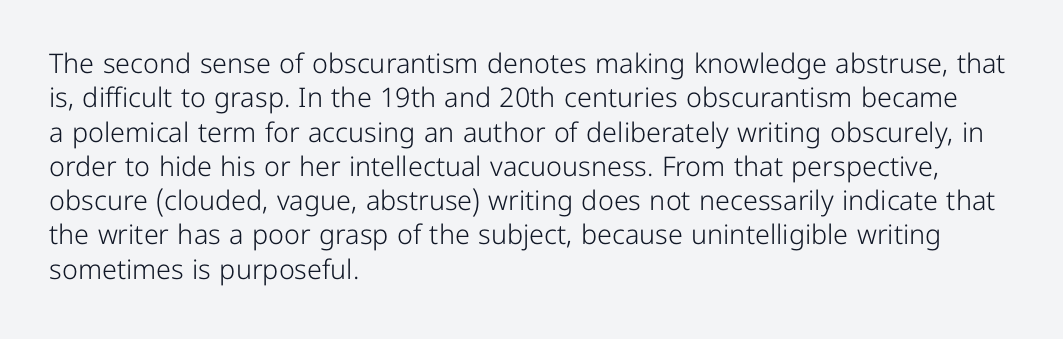
The letterforms sit at book weight or below. Honestly, the letter spacing is just normal — you wouldn't notice it. The type sits square on the baseline with zero lean. Unmarked baselines from the first word to the last. The text block is weighted toward the left margin, trailing off unevenly rightward. The designer left line spacing at the default.
